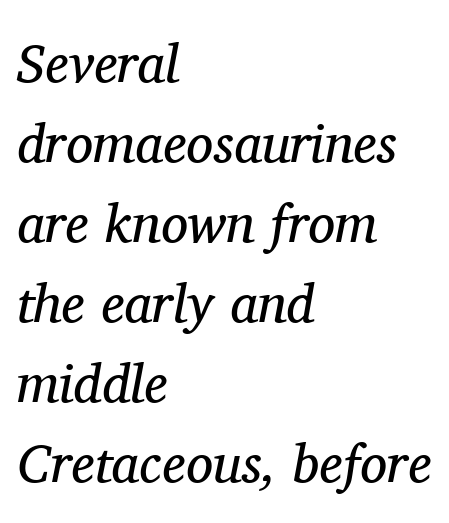
Rows of type keep a routine distance in the vertical direction. Character widths vary here, with narrow letters taking less room than wide ones. Quick note: italic. This sample uses a serif face.
